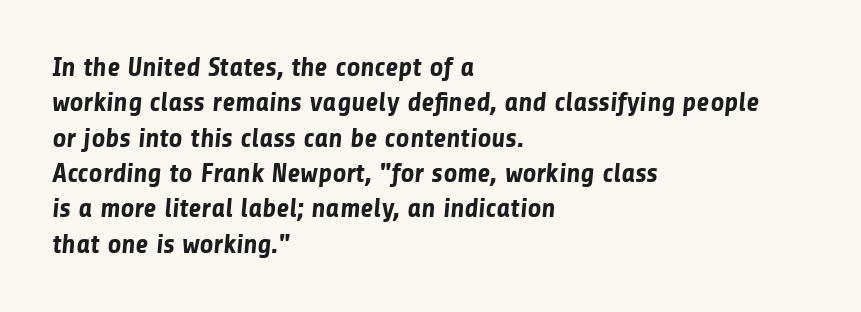
The image shows 27 px bold type; set left-aligned, normal line spacing (1.31x), normal letter spacing, not underlined.
